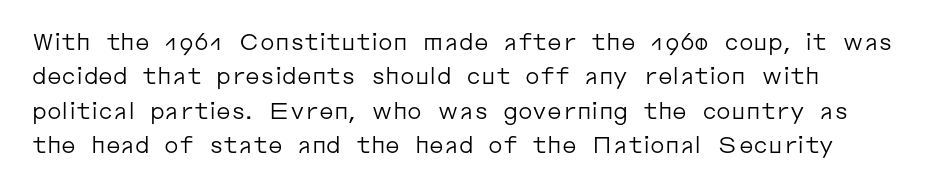
{"italic": "no", "bold": "no", "underline": "no", "line_spacing": "normal", "line_spacing_ratio": 1.49, "letter_spacing": "normal", "letter_spacing_em": 0.0, "glyph_px": 23}
